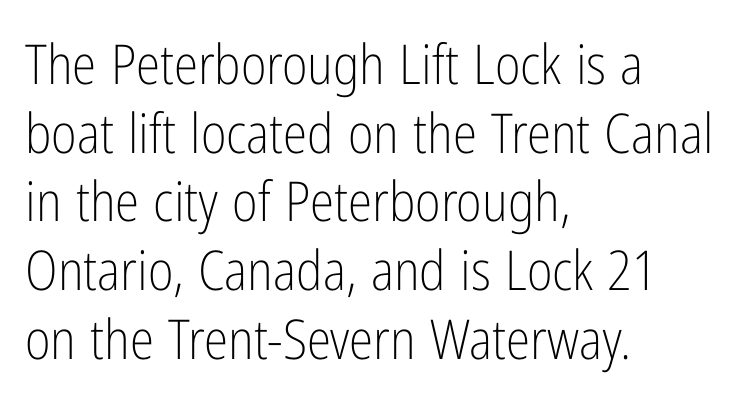
Q: Is the text bold? A: No.
Q: Is the text italic (slanted)? A: No, it is upright.
Q: Is the typeface a serif or a sans-serif typeface? A: Sans-serif.
Q: Is the text underlined? A: No.
Q: How is the paragraph aligned? A: Left-aligned.
Q: Is the spacing between letters normal or unusually wide? A: Normal.
Q: Is the spacing between lines tight, normal or loose? A: Normal.
Q: Width (condensed, normal, or wide)? A: Condensed.
Q: Stroke contrast? A: Low.
Q: x-height? A: Medium.
Q: Monospaced? A: No.
